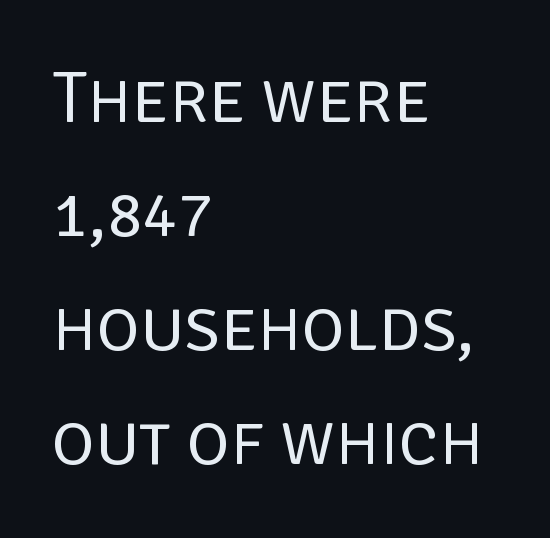
Q: Is the text bold? A: No.
Q: Is the text italic (slanted)? A: No, it is upright.
Q: Is the typeface a serif or a sans-serif typeface? A: Sans-serif.
Q: Is the text underlined? A: No.
Q: How is the paragraph aligned? A: Left-aligned.
Q: Is the spacing between letters normal or unusually wide? A: Normal.
Q: Is the spacing between lines tight, normal or loose? A: Normal.
Q: Width (condensed, normal, or wide)? A: Normal.
Q: Stroke contrast? A: Low.
Q: x-height? A: Large.
Q: Monospaced? A: No.
